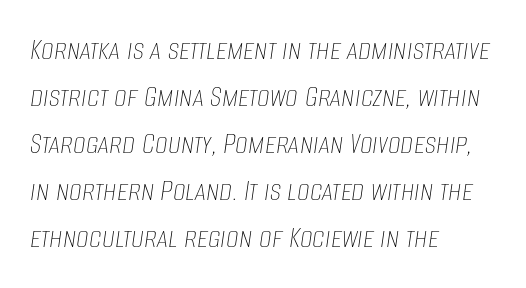
The image shows 32 px thin, condensed type, italic (leaning right); set left-aligned, normal line spacing (1.47x), normal letter spacing, not underlined; low stroke contrast and a large x-height.
